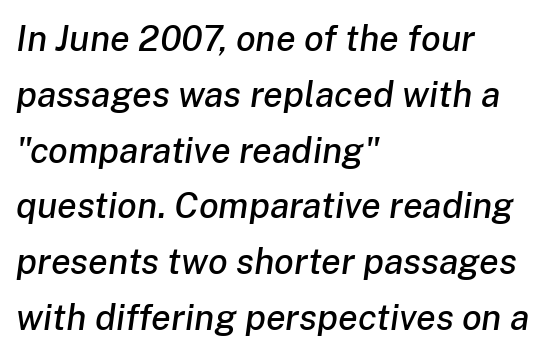
{"italic": "yes", "lean": "right", "slant_degrees": 8, "width": "normal", "stroke_contrast": "low", "x_height": "medium", "monospaced": "no", "underline": "no", "align": "left", "line_spacing": "normal", "line_spacing_ratio": 1.55, "letter_spacing": "normal", "letter_spacing_em": 0.0, "glyph_px": 36}
